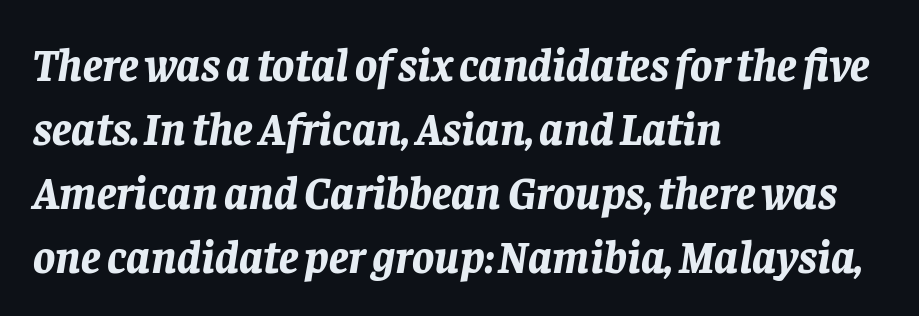
Q: Is the text bold? A: Yes.
Q: Is the text italic (slanted)? A: Yes, it leans right by about 8 degrees.
Q: Is the text underlined? A: No.
Q: How is the paragraph aligned? A: Left-aligned.
Q: Is the spacing between letters normal or unusually wide? A: Normal.
Q: Is the spacing between lines tight, normal or loose? A: Normal.
Q: Width (condensed, normal, or wide)? A: Normal.
Q: Stroke contrast? A: Low.
Q: x-height? A: Large.
Q: Monospaced? A: No.
